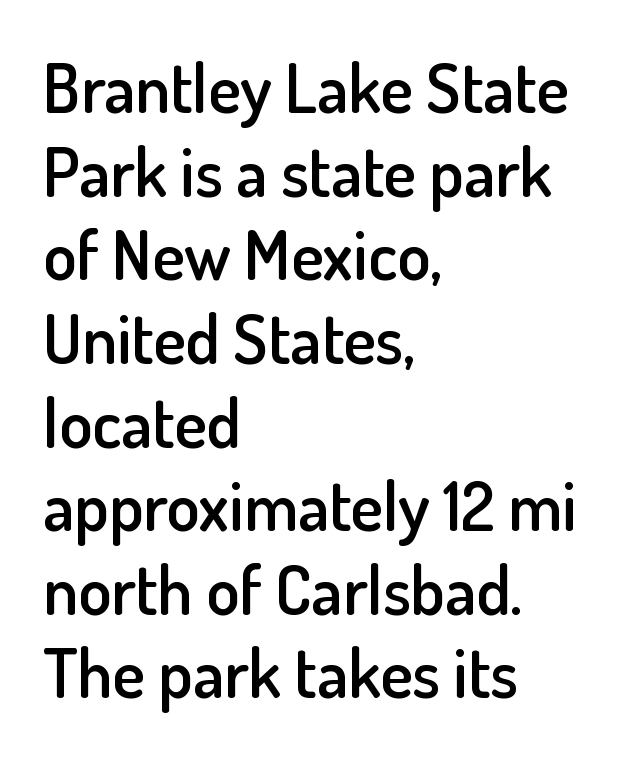
Q: Is the text bold? A: Semi-bold.
Q: Is the text italic (slanted)? A: No, it is upright.
Q: Is the typeface a serif or a sans-serif typeface? A: Sans-serif.
Q: Is the text underlined? A: No.
Q: How is the paragraph aligned? A: Left-aligned.
Q: Is the spacing between letters normal or unusually wide? A: Normal.
Q: Width (condensed, normal, or wide)? A: Normal.
Q: Stroke contrast? A: Low.
Q: x-height? A: Small.
Q: Monospaced? A: No.
